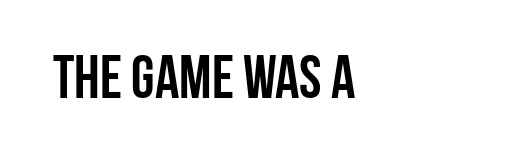
Q: Is the text bold? A: Yes.
Q: Is the text italic (slanted)? A: No, it is upright.
Q: Is the typeface a serif or a sans-serif typeface? A: Sans-serif.
Q: Is the text underlined? A: No.
Q: Is the spacing between letters normal or unusually wide? A: Normal.
Q: Width (condensed, normal, or wide)? A: Condensed.
Q: Stroke contrast? A: Low.
Q: x-height? A: Large.
Q: Monospaced? A: No.
